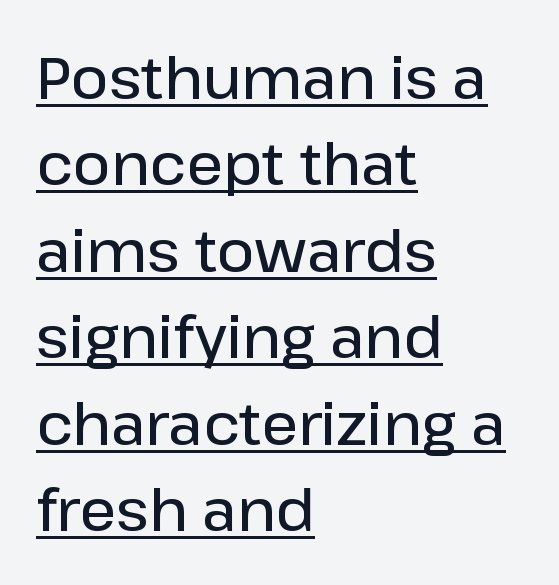
The image shows 58 px semibold sans-serif type, upright; set left-aligned, normal line spacing (1.49x), normal letter spacing, underlined; low stroke contrast and a medium x-height.
